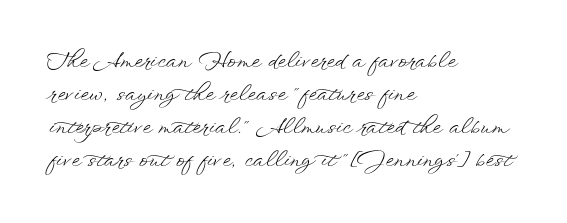
{"bold": "no", "underline": "no", "align": "left", "line_spacing": "normal", "line_spacing_ratio": 1.57, "letter_spacing": "normal", "letter_spacing_em": 0.0, "glyph_px": 21}
